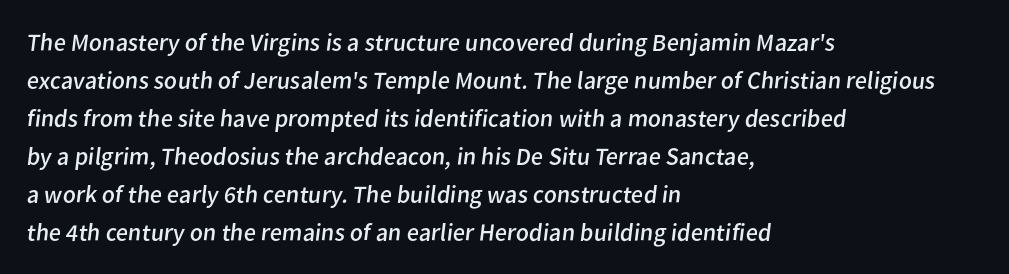
{"bold": "no", "underline": "no", "align": "left", "line_spacing": "normal", "line_spacing_ratio": 1.52, "letter_spacing": "normal", "letter_spacing_em": 0.0, "glyph_px": 25}
